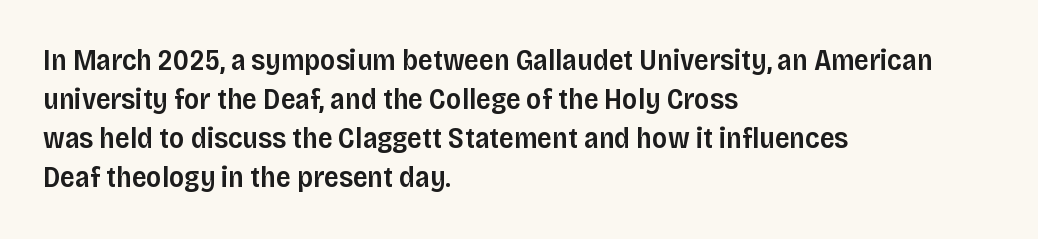
The image shows 29 px semibold sans-serif type, upright; set left-aligned, normal line spacing (1.35x), normal letter spacing, not underlined; low stroke contrast and a large x-height.
